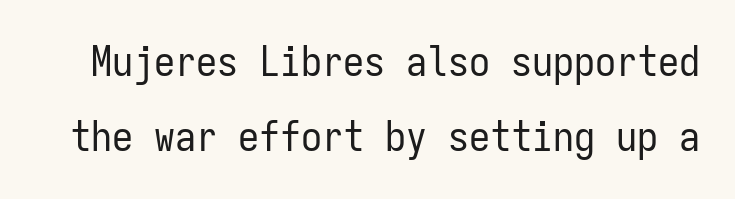
The image shows 42 px regular-weight, condensed sans-serif type, upright, monospaced; set line spacing 1.79x, normal letter spacing, not underlined; low stroke contrast and a medium x-height.
